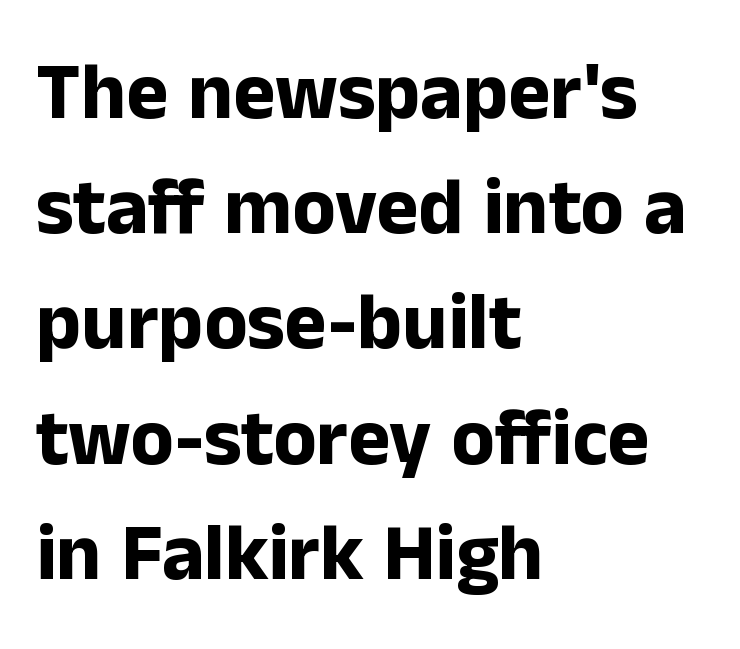
The image shows 80 px bold sans-serif type, upright; set left-aligned, normal line spacing (1.44x), normal letter spacing, not underlined; low stroke contrast and a medium x-height.
